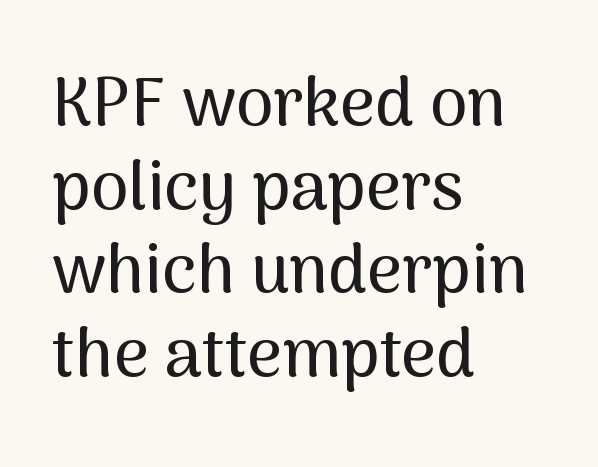
The image shows 68 px sans-serif type, upright; set left-aligned, line spacing 1.23x, normal letter spacing, not underlined; medium stroke contrast and a medium x-height.
